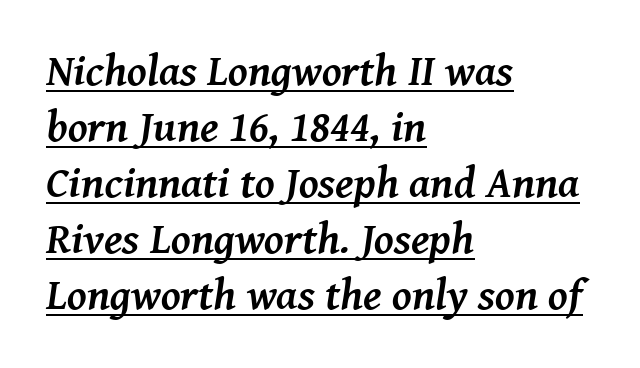
Q: Is the text bold? A: Yes.
Q: Is the text italic (slanted)? A: Yes, it leans right by about 8 degrees.
Q: Is the typeface a serif or a sans-serif typeface? A: Serif.
Q: Is the text underlined? A: Yes.
Q: How is the paragraph aligned? A: Left-aligned.
Q: Is the spacing between letters normal or unusually wide? A: Normal.
Q: Is the spacing between lines tight, normal or loose? A: Normal.
Q: Width (condensed, normal, or wide)? A: Normal.
Q: Stroke contrast? A: Medium.
Q: x-height? A: Medium.
Q: Monospaced? A: No.
